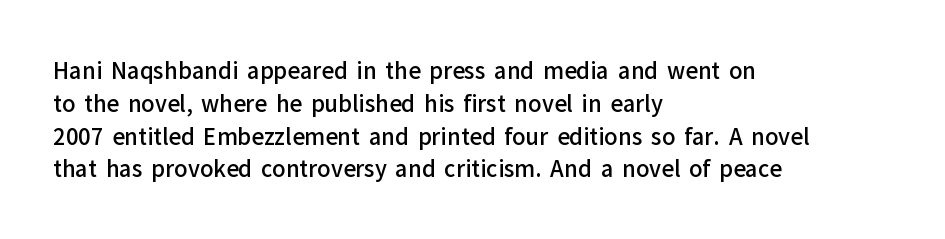
Q: Is the text bold? A: Semi-bold.
Q: Is the text italic (slanted)? A: No, it is upright.
Q: Is the text underlined? A: No.
Q: How is the paragraph aligned? A: Left-aligned.
Q: Is the spacing between letters normal or unusually wide? A: Normal.
Q: Is the spacing between lines tight, normal or loose? A: Normal.
